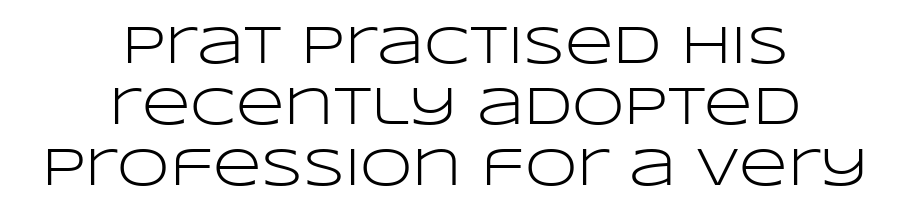
Q: Is the text bold? A: No.
Q: Is the text italic (slanted)? A: No, it is upright.
Q: Is the typeface a serif or a sans-serif typeface? A: Sans-serif.
Q: Is the text underlined? A: No.
Q: How is the paragraph aligned? A: Centered.
Q: Is the spacing between letters normal or unusually wide? A: Normal.
Q: Is the spacing between lines tight, normal or loose? A: Tight.
Q: Width (condensed, normal, or wide)? A: Wide.
Q: Stroke contrast? A: Low.
Q: x-height? A: Large.
Q: Monospaced? A: No.
